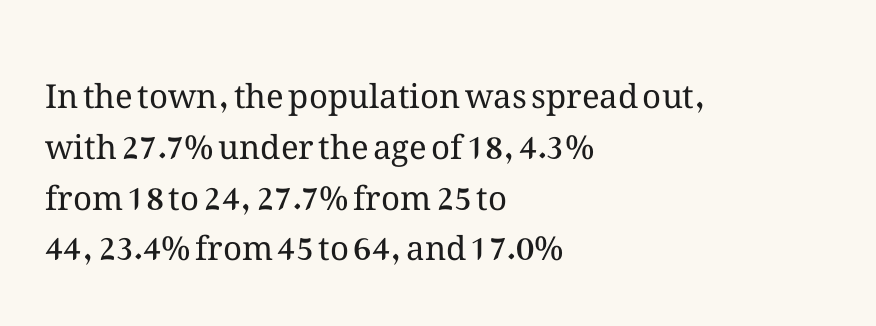
The image shows 33 px regular-weight type, upright; set left-aligned, normal line spacing (1.54x), normal letter spacing, not underlined; medium stroke contrast and a medium x-height.
